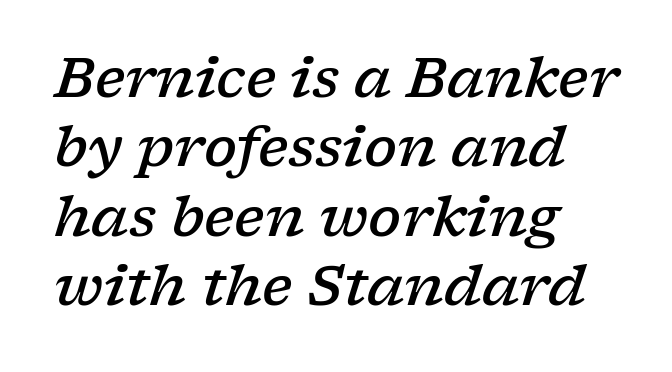
Q: Is the text bold? A: Semi-bold.
Q: Is the text italic (slanted)? A: Yes, it leans right by about 17 degrees.
Q: Is the typeface a serif or a sans-serif typeface? A: Serif.
Q: Is the text underlined? A: No.
Q: How is the paragraph aligned? A: Left-aligned.
Q: Is the spacing between letters normal or unusually wide? A: Normal.
Q: Is the spacing between lines tight, normal or loose? A: Normal.
Q: Width (condensed, normal, or wide)? A: Wide.
Q: Stroke contrast? A: Low.
Q: x-height? A: Medium.
Q: Monospaced? A: No.
